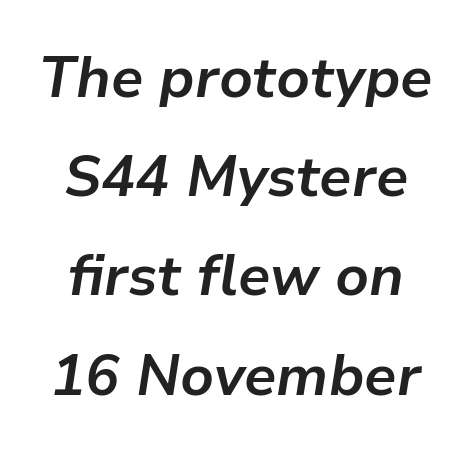
{"italic": "yes", "lean": "right", "slant_degrees": 9, "bold": "yes", "weight": "bold", "width": "normal", "stroke_contrast": "low", "x_height": "medium", "monospaced": "no", "underline": "no", "line_spacing_ratio": 1.74, "letter_spacing": "normal", "letter_spacing_em": 0.0, "glyph_px": 57}
